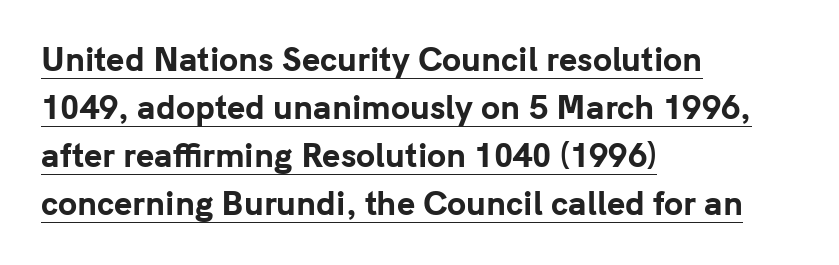
{"serif": "no", "italic": "no", "bold": "yes", "weight": "bold", "width": "normal", "stroke_contrast": "low", "x_height": "medium", "monospaced": "no", "underline": "yes", "align": "left", "line_spacing": "normal", "line_spacing_ratio": 1.55, "letter_spacing": "normal", "letter_spacing_em": 0.0, "glyph_px": 31}
